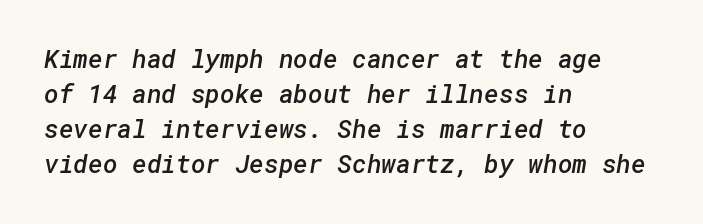
The vertical gap from one line to the next is medium. Between one letter and the next there's only the usual sliver of space. Every letter is mildly thick-stroked: semibold rather than bold. Words float on clear page, feet unadorned. Reading down the block, your eye returns to a fixed left position each line.
